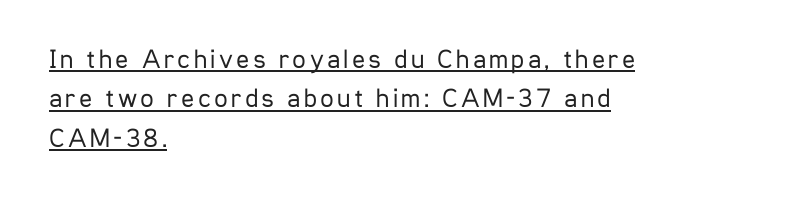
Weight: not bold — regular or lighter. Line spacing here is normal. Rendered with straight, roman letterforms. Short and long lines alike share a common starting point at left.
